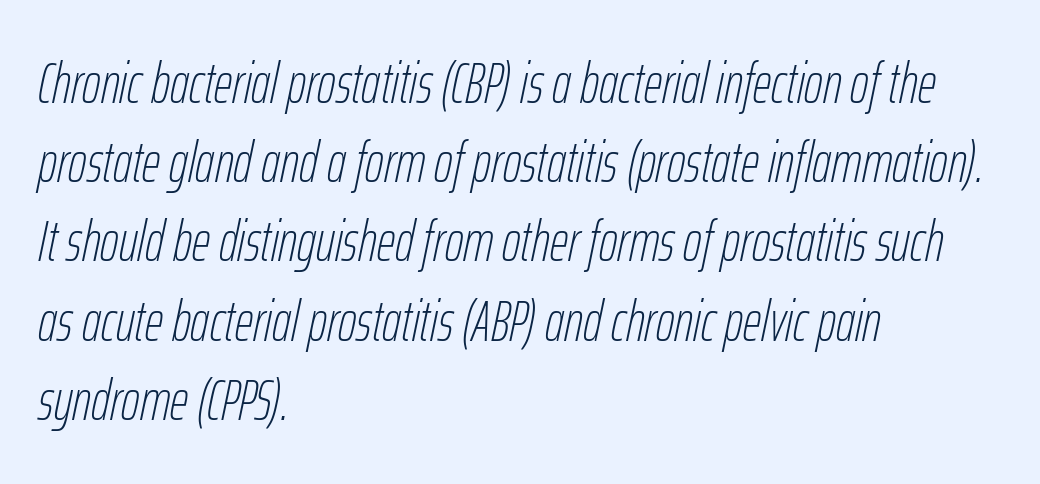
The image shows 57 px thin, condensed type, italic (leaning right); set left-aligned, normal line spacing (1.39x), normal letter spacing, not underlined; low stroke contrast and a medium x-height.
